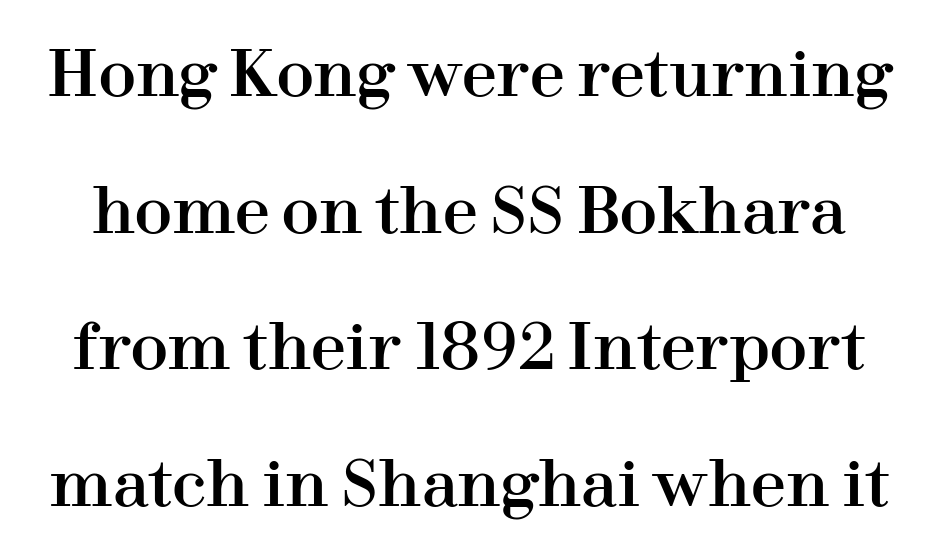
Q: Is the text italic (slanted)? A: No, it is upright.
Q: Is the typeface a serif or a sans-serif typeface? A: Serif.
Q: Is the text underlined? A: No.
Q: Is the spacing between letters normal or unusually wide? A: Normal.
Q: Is the spacing between lines tight, normal or loose? A: Loose.
Q: Width (condensed, normal, or wide)? A: Normal.
Q: Stroke contrast? A: High.
Q: x-height? A: Medium.
Q: Monospaced? A: No.
